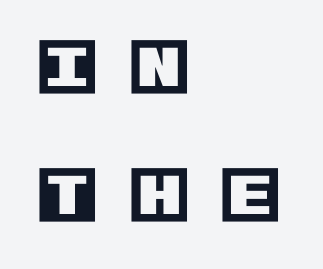
The words here are not underlined. Alignment: flush left. The letters stand upright; this is a roman face. Glyph-to-glyph distance is far greater than everyday printed text. The designer dialed line spacing up above the default.
